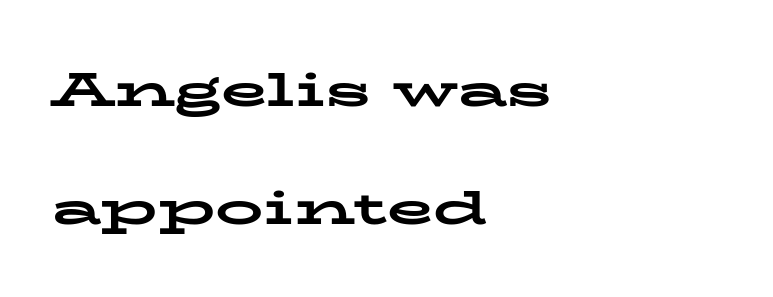
The image shows 48 px bold, wide serif type, upright; set left-aligned, loose line spacing (2.46x), normal letter spacing, not underlined; low stroke contrast and a medium x-height.
